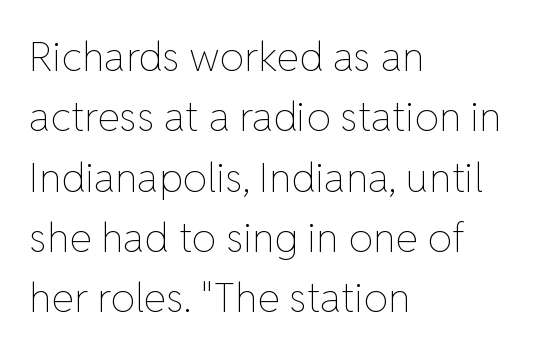
In CSS terms this would be text-align: left. Compared with typical paragraphs, the rows here are spaced about the same. You could not count columns in this text — the font is proportionally spaced. The gaps between neighbouring characters are ordinary and unremarkable. The string is rendered with underlining switched off. The strokes are not fattened; the text isn't bold.
